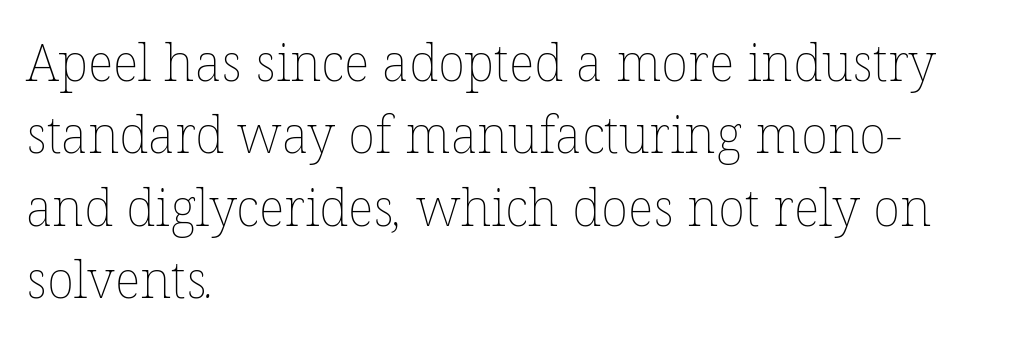
The image shows 51 px thin type; set left-aligned, normal line spacing (1.42x), normal letter spacing, not underlined; low stroke contrast and a medium x-height.
